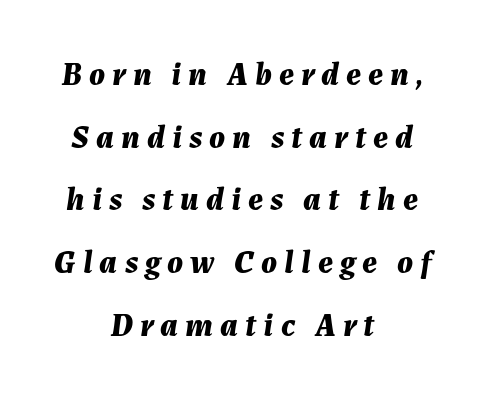
Q: Is the text bold? A: Yes.
Q: Is the text italic (slanted)? A: Yes, it leans right by about 7 degrees.
Q: Is the text underlined? A: No.
Q: How is the paragraph aligned? A: Centered.
Q: Is the spacing between letters normal or unusually wide? A: Unusually wide.
Q: Is the spacing between lines tight, normal or loose? A: Loose.
Q: Width (condensed, normal, or wide)? A: Normal.
Q: Stroke contrast? A: Medium.
Q: x-height? A: Medium.
Q: Monospaced? A: No.
